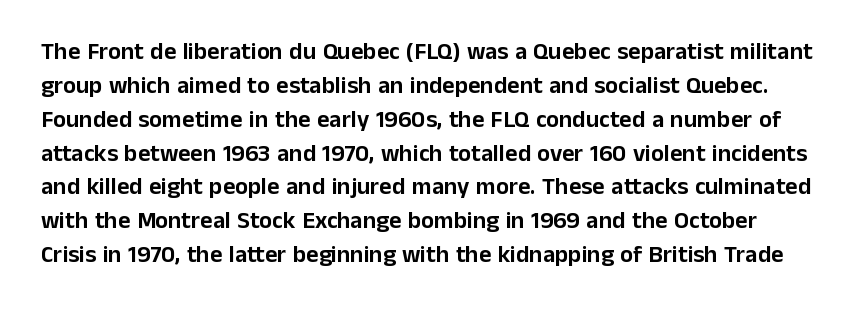
{"italic": "no", "underline": "no", "line_spacing": "normal", "line_spacing_ratio": 1.41, "letter_spacing": "normal", "letter_spacing_em": 0.0, "glyph_px": 24}
